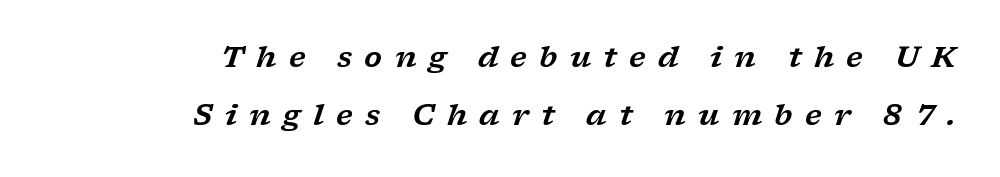
{"serif": "yes", "italic": "yes", "lean": "right", "slant_degrees": 17, "width": "wide", "stroke_contrast": "low", "x_height": "medium", "monospaced": "no", "underline": "no", "align": "right", "line_spacing": "loose", "line_spacing_ratio": 2.01, "letter_spacing": "wide", "letter_spacing_em": 0.42, "glyph_px": 29}
